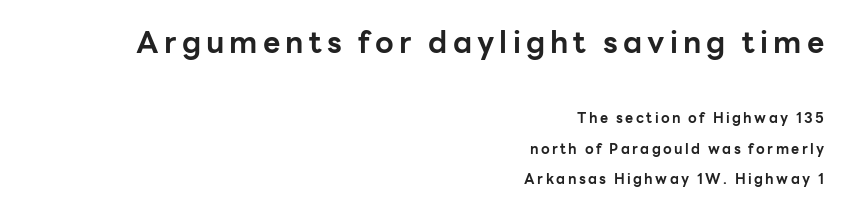
{"serif": "no", "italic": "no", "bold": "yes", "weight": "bold", "width": "normal", "stroke_contrast": "low", "x_height": "medium", "monospaced": "no", "underline": "no", "align": "right", "line_spacing": "loose", "line_spacing_ratio": 2.15, "larger_block": "first", "size_ratio": 2.14, "glyph_px": 30}
